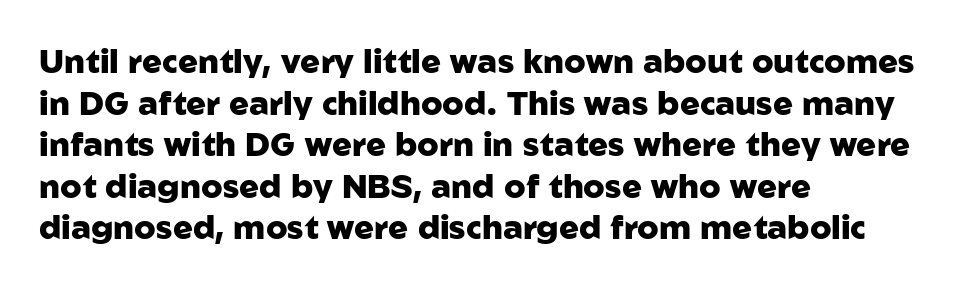
Q: Is the text bold? A: Yes.
Q: Is the text italic (slanted)? A: No, it is upright.
Q: Is the typeface a serif or a sans-serif typeface? A: Sans-serif.
Q: Is the text underlined? A: No.
Q: How is the paragraph aligned? A: Left-aligned.
Q: Is the spacing between letters normal or unusually wide? A: Normal.
Q: Is the spacing between lines tight, normal or loose? A: Normal.
Q: Width (condensed, normal, or wide)? A: Normal.
Q: Stroke contrast? A: Low.
Q: x-height? A: Medium.
Q: Monospaced? A: No.
